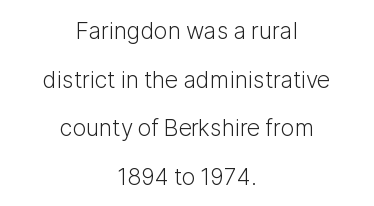
The image shows 23 px text type, upright; set centered, loose line spacing (2.11x), normal letter spacing, not underlined.
